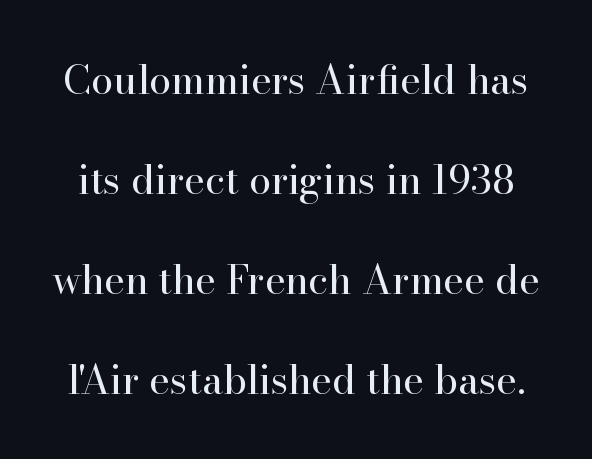
Quick note: underline off. A typesetter would call this proportional, since set widths differ per character. Unlike italic type, these characters show no tilt at all. The typeface has the unassuming heft of standard copy or less. Students, note that the glyphs here touch the page at normal intervals.
